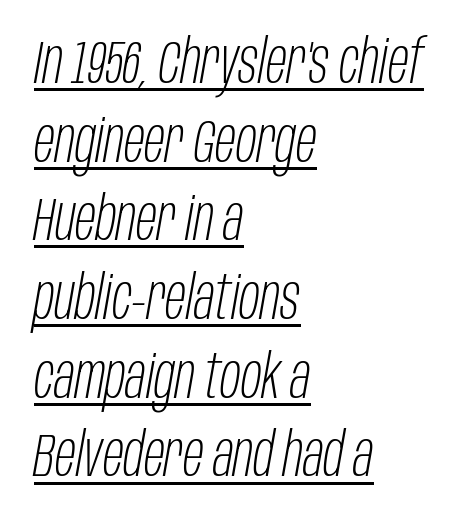
Q: Is the text bold? A: No.
Q: Is the text italic (slanted)? A: Yes, it leans right by about 10 degrees.
Q: Is the text underlined? A: Yes.
Q: How is the paragraph aligned? A: Left-aligned.
Q: Is the spacing between letters normal or unusually wide? A: Normal.
Q: Is the spacing between lines tight, normal or loose? A: Normal.
Q: Width (condensed, normal, or wide)? A: Condensed.
Q: Stroke contrast? A: Low.
Q: x-height? A: Large.
Q: Monospaced? A: No.
